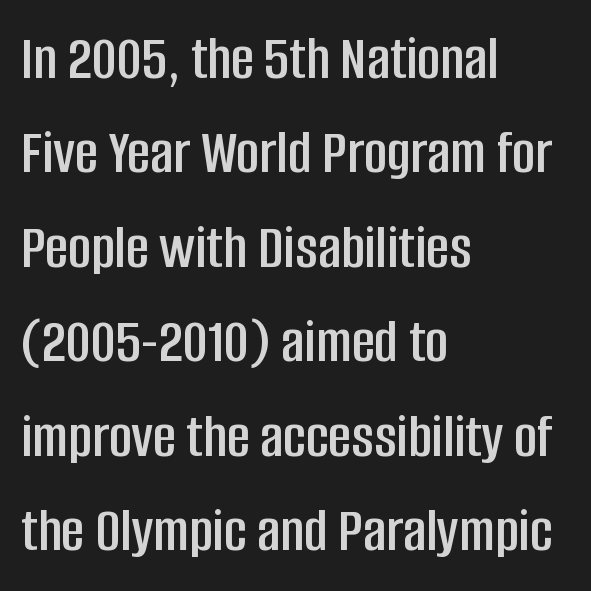
Q: Is the text italic (slanted)? A: No, it is upright.
Q: Is the typeface a serif or a sans-serif typeface? A: Sans-serif.
Q: Is the text underlined? A: No.
Q: How is the paragraph aligned? A: Left-aligned.
Q: Is the spacing between letters normal or unusually wide? A: Normal.
Q: Is the spacing between lines tight, normal or loose? A: Normal.
Q: Width (condensed, normal, or wide)? A: Condensed.
Q: Stroke contrast? A: Low.
Q: x-height? A: Large.
Q: Monospaced? A: No.
